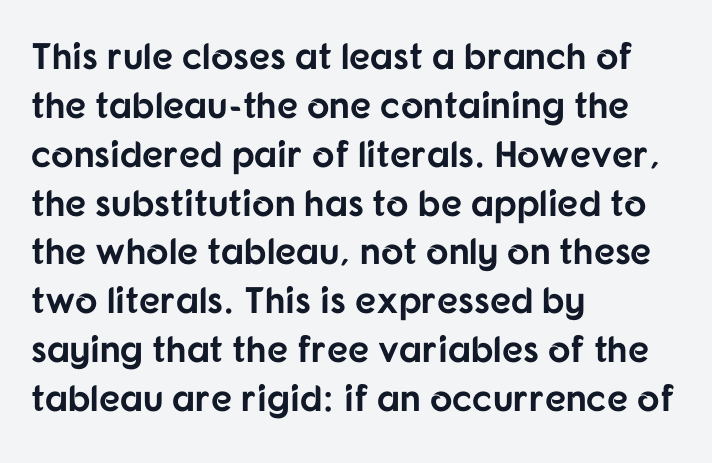
{"serif": "no", "italic": "no", "bold": "yes", "weight": "bold", "width": "normal", "stroke_contrast": "low", "x_height": "medium", "monospaced": "no", "underline": "no", "align": "left", "line_spacing": "normal", "line_spacing_ratio": 1.32, "letter_spacing": "normal", "letter_spacing_em": 0.0, "glyph_px": 37}
